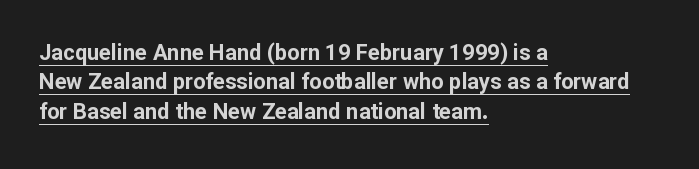
{"italic": "no", "bold": "yes", "underline": "yes", "align": "left", "line_spacing": "normal", "line_spacing_ratio": 1.33, "letter_spacing": "normal", "letter_spacing_em": 0.0, "glyph_px": 22}
